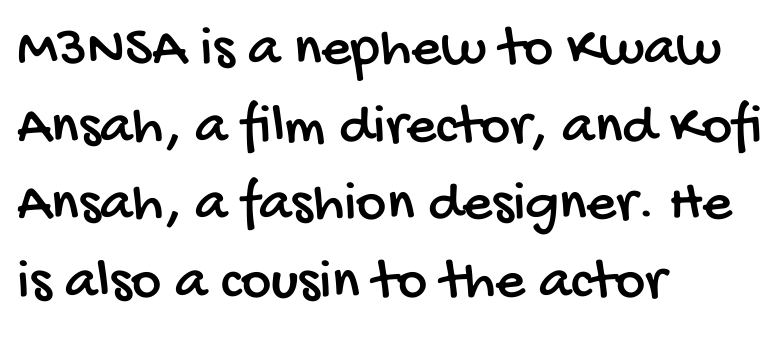
Q: Is the typeface a serif or a sans-serif typeface? A: Sans-serif.
Q: Is the text underlined? A: No.
Q: How is the paragraph aligned? A: Left-aligned.
Q: Is the spacing between letters normal or unusually wide? A: Normal.
Q: Is the spacing between lines tight, normal or loose? A: Normal.
Q: Width (condensed, normal, or wide)? A: Condensed.
Q: Stroke contrast? A: Low.
Q: x-height? A: Large.
Q: Monospaced? A: No.
